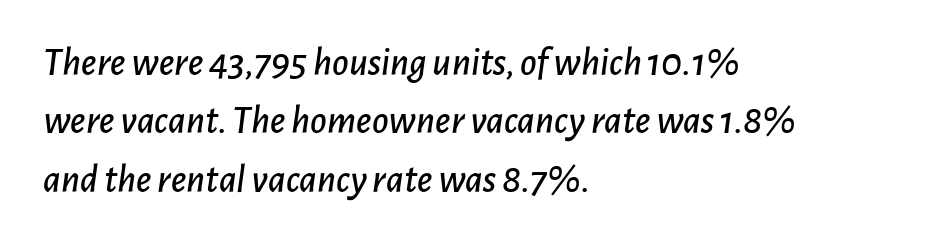
The image shows 40 px text type, italic (leaning right); set left-aligned, normal line spacing (1.46x), normal letter spacing, not underlined; low stroke contrast and a medium x-height.
